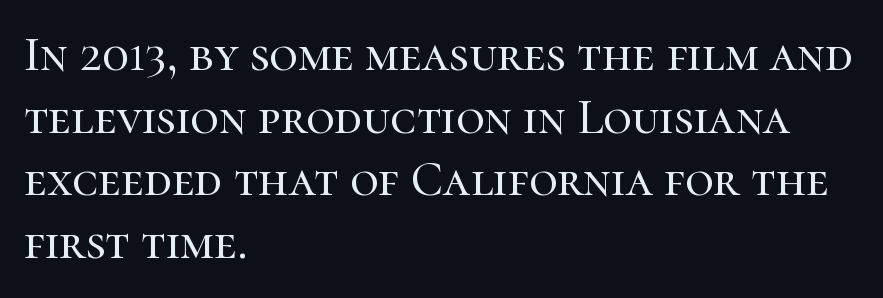
Lines of text with bare space underneath. Baseline-to-baseline distance is the conventional proportion of letter height. Each letter's strokes conclude with small projecting serifs. Character widths vary here, with narrow letters taking less room than wide ones. Every stem runs plumb, perpendicular to the baseline. The paragraph shown leans on its left margin.
